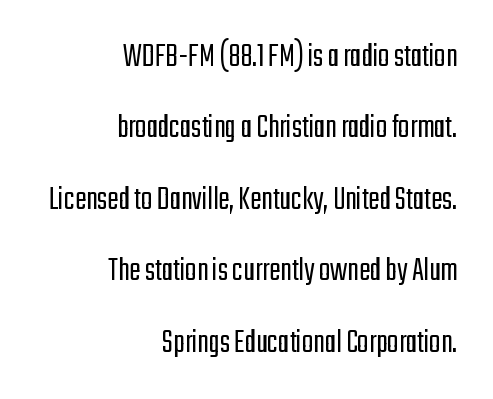
The passage shown has conventional tracking throughout. If you drew a line through each stem, it would be perfectly vertical. A typesetter would call this proportional, since set widths differ per character. Reading down the column, the eye jumps a long way to each next line.
